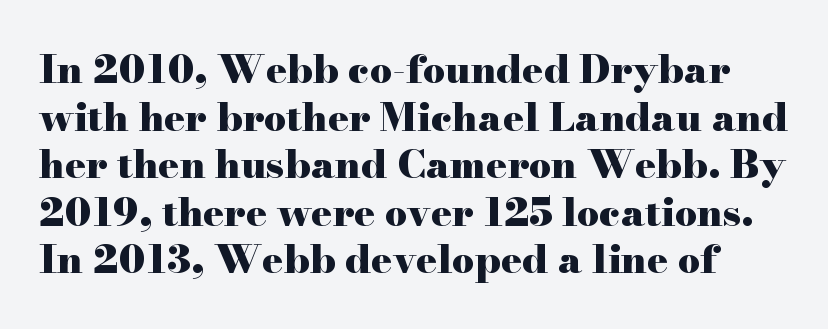
The image shows 39 px heavy, wide serif type, upright; set line spacing 1.22x, normal letter spacing, not underlined; high stroke contrast and a small x-height.
